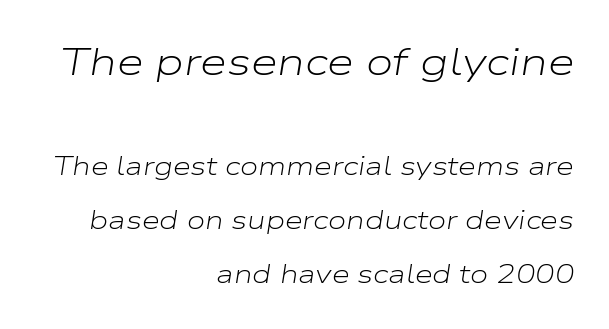
Q: Is the text bold? A: No.
Q: Is the text italic (slanted)? A: Yes, it leans right by about 9 degrees.
Q: Is the text underlined? A: No.
Q: How is the paragraph aligned? A: Right-aligned.
Q: Is the spacing between letters normal or unusually wide? A: Normal.
Q: Is the spacing between lines tight, normal or loose? A: Loose.
Q: Which block of text is set in a larger size, the first (top) or the second (bottom)? A: The first (top) one.
Q: Width (condensed, normal, or wide)? A: Wide.
Q: Stroke contrast? A: Low.
Q: x-height? A: Medium.
Q: Monospaced? A: No.
